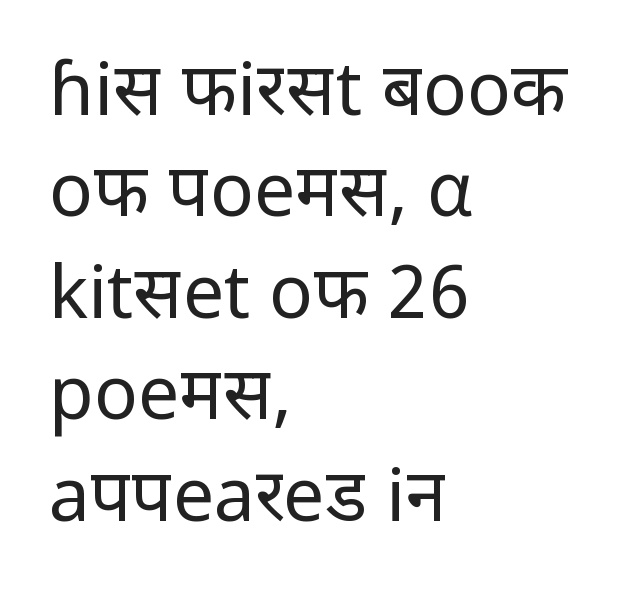
{"serif": "no", "italic": "no", "bold": "no", "weight": "regular", "width": "normal", "stroke_contrast": "low", "x_height": "medium", "monospaced": "no", "underline": "no", "align": "left", "line_spacing": "normal", "line_spacing_ratio": 1.39, "letter_spacing": "normal", "letter_spacing_em": 0.0, "glyph_px": 73}
